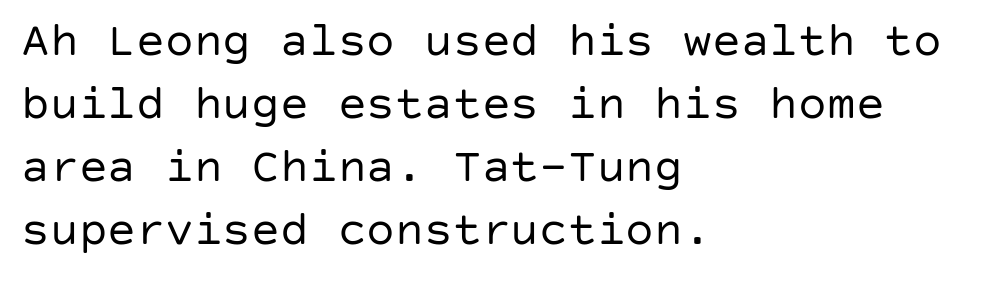
The image shows 48 px regular-weight sans-serif type, upright; set left-aligned, normal line spacing (1.31x), normal letter spacing, not underlined; low stroke contrast and a large x-height.
